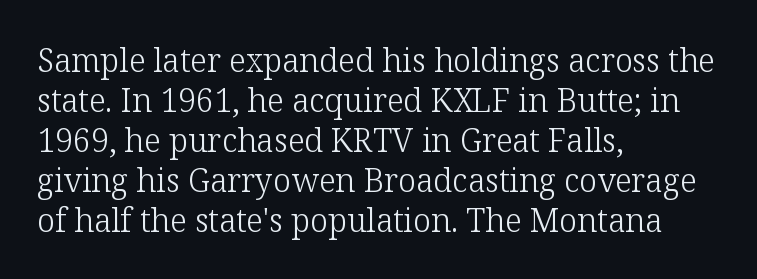
Q: Is the text bold? A: No.
Q: Is the text italic (slanted)? A: No, it is upright.
Q: Is the typeface a serif or a sans-serif typeface? A: Serif.
Q: Is the text underlined? A: No.
Q: How is the paragraph aligned? A: Left-aligned.
Q: Is the spacing between letters normal or unusually wide? A: Normal.
Q: Is the spacing between lines tight, normal or loose? A: Normal.
Q: Width (condensed, normal, or wide)? A: Normal.
Q: Stroke contrast? A: Low.
Q: x-height? A: Medium.
Q: Monospaced? A: No.
